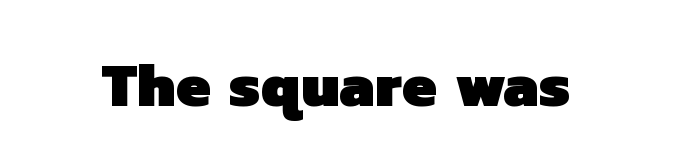
{"serif": "no", "bold": "yes", "weight": "heavy", "width": "normal", "stroke_contrast": "low", "x_height": "medium", "monospaced": "no", "underline": "no", "letter_spacing": "normal", "letter_spacing_em": 0.0, "glyph_px": 62}
